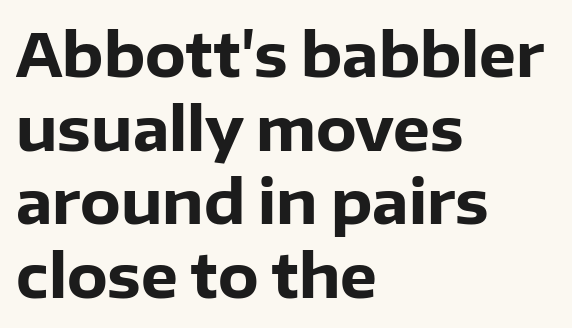
The glyphs have the mass of a bold cut. This rendering employs a face without finishing strokes, i.e., a sans-serif. Honestly, the letter spacing is just normal — you wouldn't notice it. Note the varied advance widths — an 'i' is clearly narrower than an 'm'. The string is rendered with underlining switched off.
